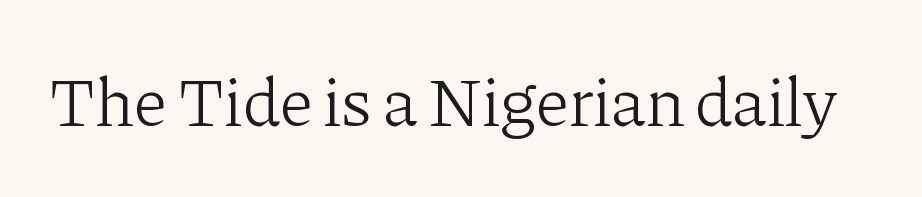
{"serif": "yes", "italic": "no", "bold": "no", "weight": "light", "width": "normal", "stroke_contrast": "low", "x_height": "medium", "monospaced": "no", "underline": "no", "letter_spacing": "normal", "letter_spacing_em": 0.0, "glyph_px": 69}
